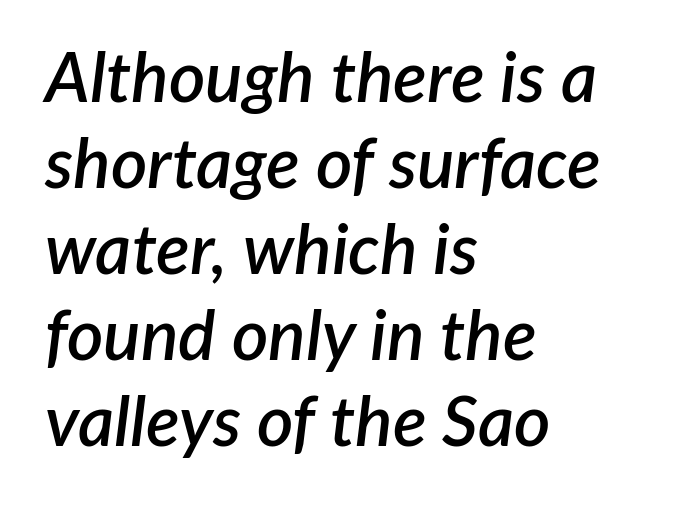
Spacing verdict: proportional, widths tailored to each character. Bare-footed words on every line. Horizontally, the lines are justified to the leading edge only. The letters are semibold — heavier than regular but short of a full bold.
